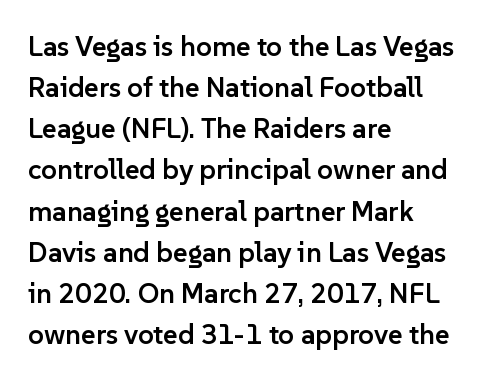
The image shows 28 px semibold sans-serif type, upright; set left-aligned, normal line spacing (1.47x), normal letter spacing, not underlined; low stroke contrast and a medium x-height.
